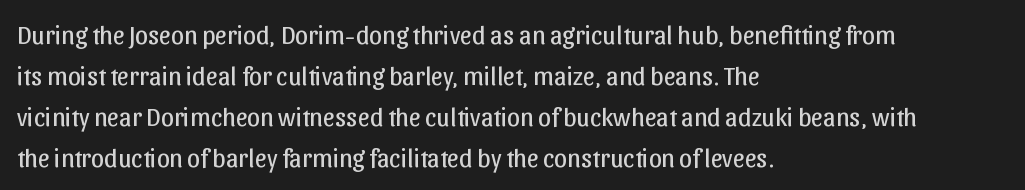
{"italic": "no", "bold": "no", "underline": "no", "align": "left", "line_spacing": "normal", "line_spacing_ratio": 1.58, "letter_spacing": "normal", "letter_spacing_em": 0.0, "glyph_px": 26}
